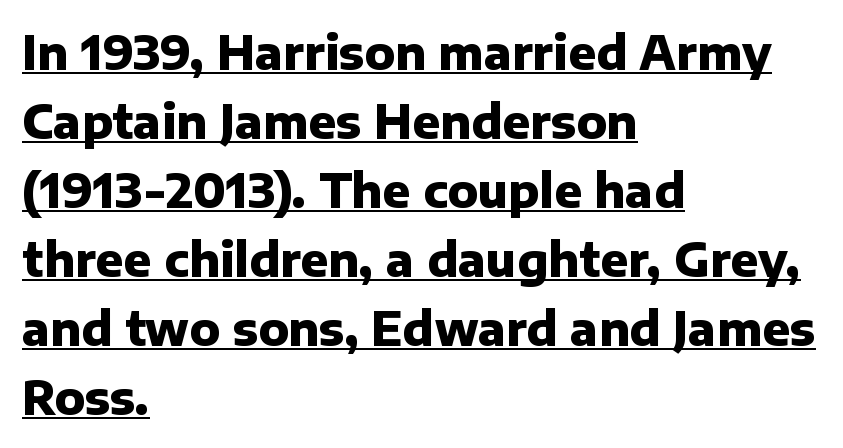
The image shows 46 px heavy sans-serif type, upright; set left-aligned, normal line spacing (1.5x), normal letter spacing, underlined; low stroke contrast and a medium x-height.
